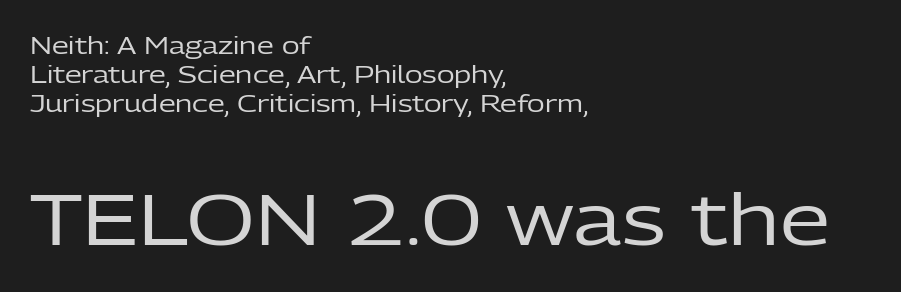
{"serif": "no", "italic": "no", "bold": "no", "weight": "regular", "width": "normal", "stroke_contrast": "low", "x_height": "medium", "monospaced": "no", "underline": "no", "align": "left", "line_spacing_ratio": 1.21, "letter_spacing": "normal", "letter_spacing_em": 0.0, "larger_block": "second", "size_ratio": 3.0, "glyph_px": 72}
